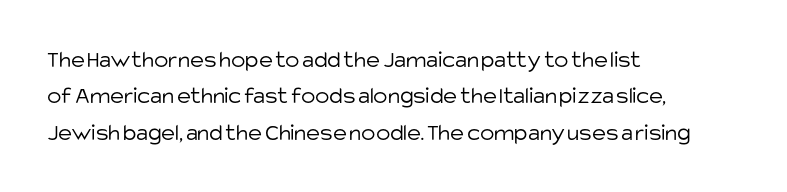
Q: Is the text bold? A: No.
Q: Is the text italic (slanted)? A: No, it is upright.
Q: Is the text underlined? A: No.
Q: How is the paragraph aligned? A: Left-aligned.
Q: Is the spacing between letters normal or unusually wide? A: Normal.
Q: Is the spacing between lines tight, normal or loose? A: Normal.
